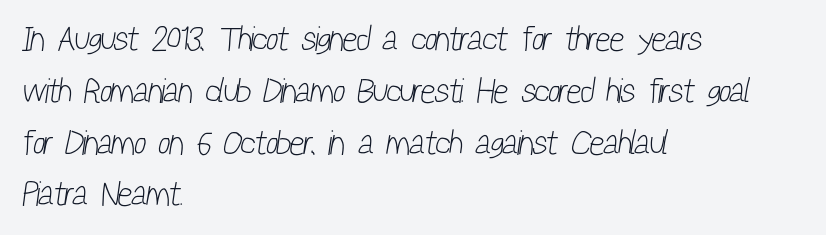
The image shows 35 px light, condensed sans-serif type; set left-aligned, normal line spacing (1.48x), normal letter spacing, not underlined; low stroke contrast and a medium x-height.
